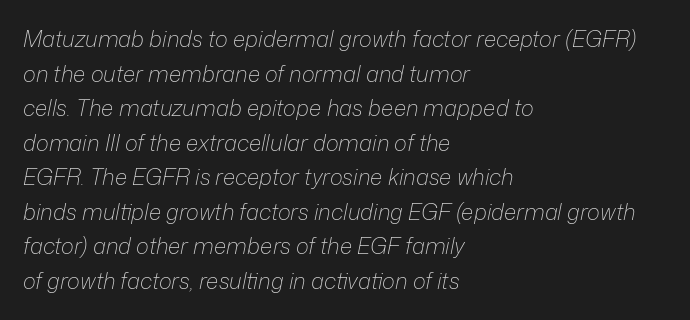
Q: Is the text bold? A: No.
Q: Is the text italic (slanted)? A: Yes, it leans right by about 12 degrees.
Q: Is the text underlined? A: No.
Q: How is the paragraph aligned? A: Left-aligned.
Q: Is the spacing between letters normal or unusually wide? A: Normal.
Q: Is the spacing between lines tight, normal or loose? A: Normal.
